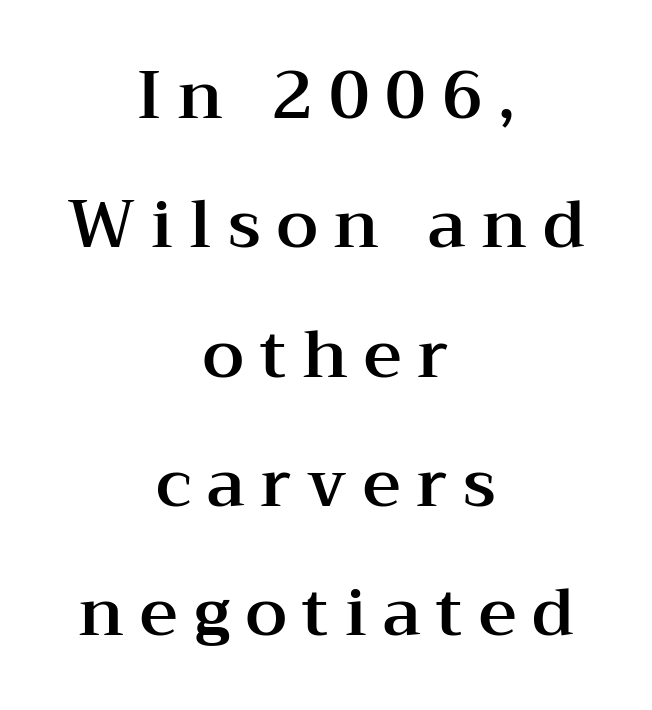
The passage shown is not underscored anywhere. You could fit nearly another row in the gap between these rows. A typesetter would call this heavily tracked-out type. Style check: upright. Here the designer chose a conventional face with non-uniform glyph widths.
